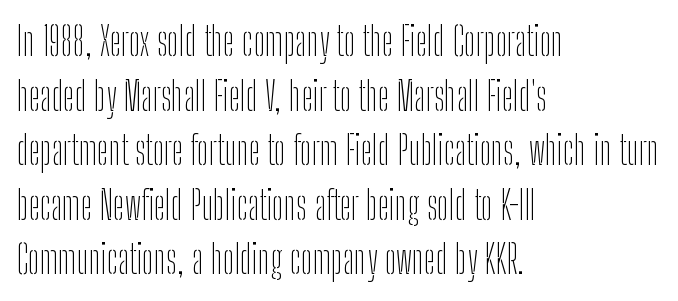
If you drew a line through each stem, it would be perfectly vertical. The font is comparable to plain body text, perhaps lighter. To sum up the face: it is a sans, with no serifs. Note the varied advance widths — an 'i' is clearly narrower than an 'm'. All the whitespace from short lines collects on the right.
